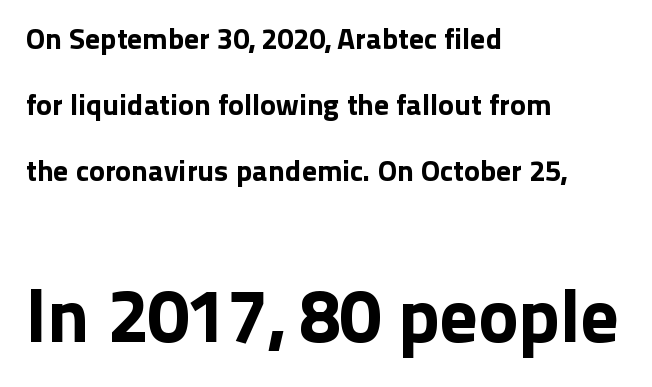
Q: Is the text italic (slanted)? A: No, it is upright.
Q: Is the typeface a serif or a sans-serif typeface? A: Sans-serif.
Q: Is the text underlined? A: No.
Q: How is the paragraph aligned? A: Left-aligned.
Q: Is the spacing between letters normal or unusually wide? A: Normal.
Q: Is the spacing between lines tight, normal or loose? A: Loose.
Q: Which block of text is set in a larger size, the first (top) or the second (bottom)? A: The second (bottom) one.
Q: Width (condensed, normal, or wide)? A: Normal.
Q: Stroke contrast? A: Low.
Q: x-height? A: Medium.
Q: Monospaced? A: No.
